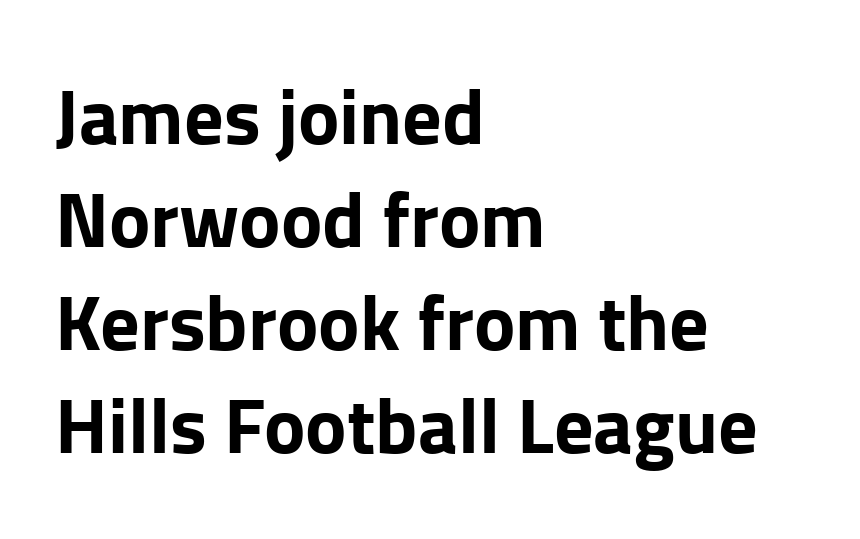
Does the lettering tilt? It doesn't — this is upright. This rendering leaves character spacing at its baseline value. Font category for this specimen: sans-serif. Visually the block forms a straight wall on the left and a jagged coastline on the right.
